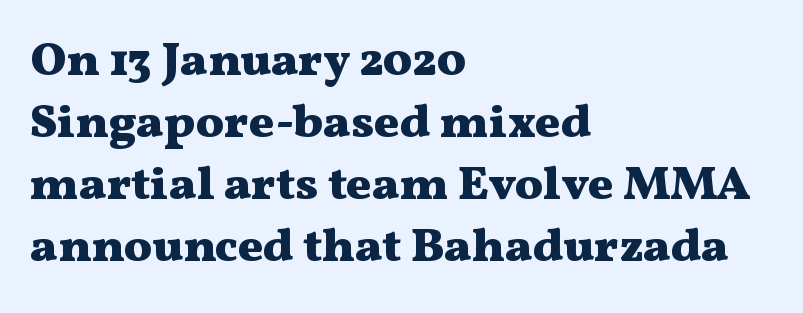
{"serif": "yes", "italic": "no", "bold": "yes", "weight": "heavy", "width": "wide", "stroke_contrast": "medium", "x_height": "medium", "monospaced": "no", "underline": "no", "align": "left", "line_spacing": "normal", "line_spacing_ratio": 1.32, "letter_spacing": "normal", "letter_spacing_em": 0.0, "glyph_px": 47}
